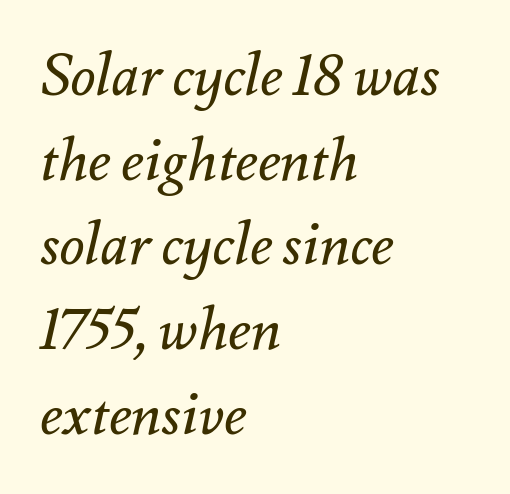
The image shows 58 px regular-weight type, italic (leaning right); set left-aligned, normal line spacing (1.46x), normal letter spacing, not underlined; medium stroke contrast and a small x-height.
